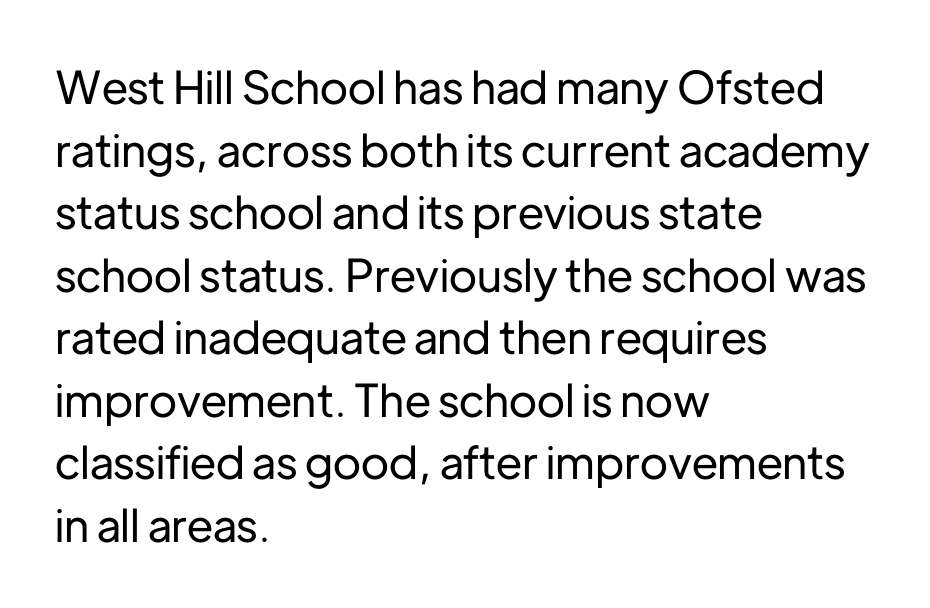
Q: Is the text italic (slanted)? A: No, it is upright.
Q: Is the typeface a serif or a sans-serif typeface? A: Sans-serif.
Q: Is the text underlined? A: No.
Q: How is the paragraph aligned? A: Left-aligned.
Q: Is the spacing between letters normal or unusually wide? A: Normal.
Q: Is the spacing between lines tight, normal or loose? A: Normal.
Q: Width (condensed, normal, or wide)? A: Normal.
Q: Stroke contrast? A: Low.
Q: x-height? A: Medium.
Q: Monospaced? A: No.
